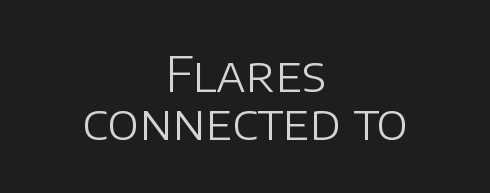
{"serif": "no", "italic": "no", "bold": "no", "weight": "light", "width": "normal", "stroke_contrast": "low", "x_height": "large", "monospaced": "no", "underline": "no", "align": "center", "line_spacing": "tight", "line_spacing_ratio": 0.99, "letter_spacing": "normal", "letter_spacing_em": 0.0, "glyph_px": 48}
